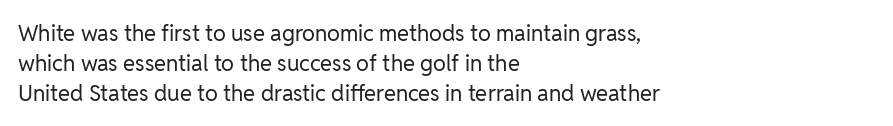
Q: Is the text bold? A: No.
Q: Is the text italic (slanted)? A: No, it is upright.
Q: Is the text underlined? A: No.
Q: How is the paragraph aligned? A: Left-aligned.
Q: Is the spacing between letters normal or unusually wide? A: Normal.
Q: Is the spacing between lines tight, normal or loose? A: Normal.
